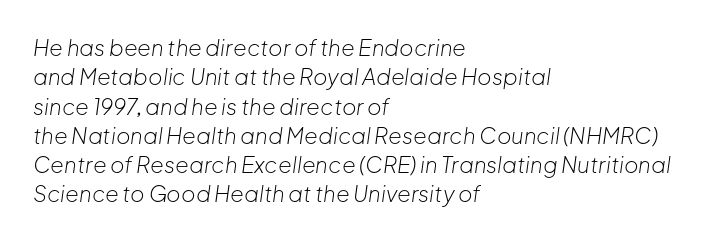
The type is set solid horizontally, with unmodified tracking. Is there much room between lines? A standard amount, neither cramped nor airy. The characters are drawn with everyday or finer stroke widths. Emphasis-style slanted type is in use. Beneath every word, the page is bare. The passage is arranged the way most books set body copy — flush left.
